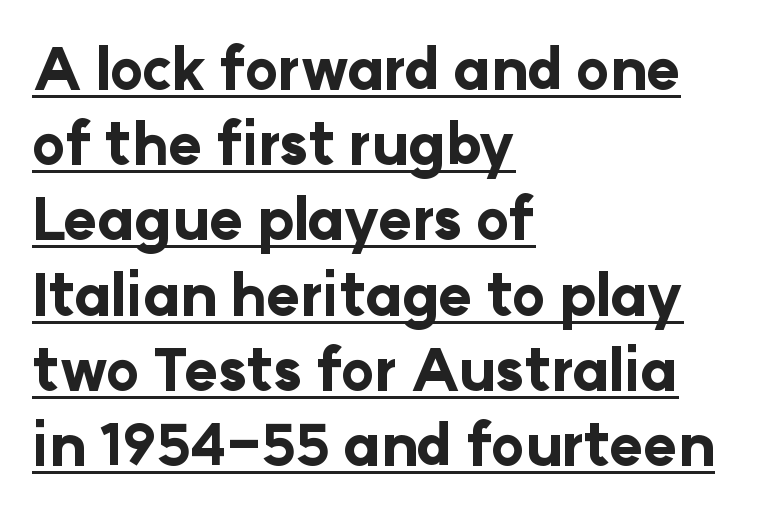
The setting favours the left margin, as ordinary paragraphs usually do. The passage shown is typed in a proportional face where columns would drift. Plenty of ink on the page — the face is bold. If you drew a line through each stem, it would be perfectly vertical. Is the letter spacing exaggerated? No — it looks like the ordinary default.
